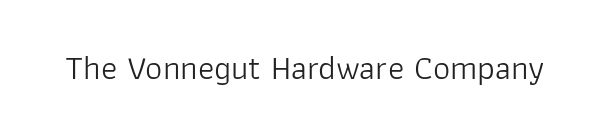
{"serif": "no", "italic": "no", "bold": "no", "weight": "light", "width": "normal", "stroke_contrast": "low", "x_height": "medium", "monospaced": "no", "underline": "no", "letter_spacing": "normal", "letter_spacing_em": 0.0, "glyph_px": 34}
